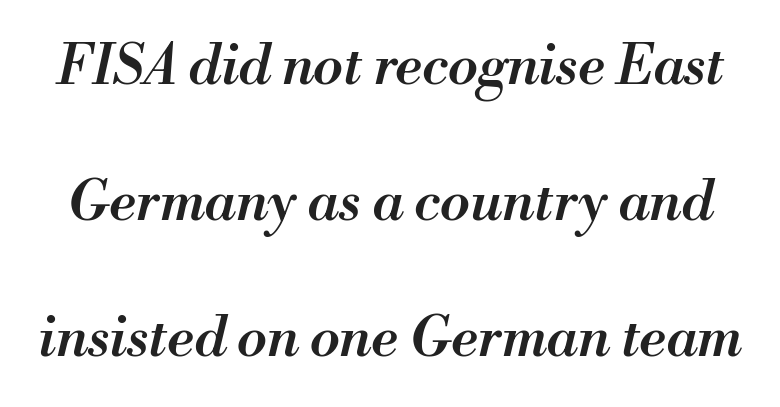
Q: Is the text bold? A: Semi-bold.
Q: Is the text italic (slanted)? A: Yes, it leans right by about 13 degrees.
Q: Is the text underlined? A: No.
Q: Is the spacing between letters normal or unusually wide? A: Normal.
Q: Is the spacing between lines tight, normal or loose? A: Loose.
Q: Width (condensed, normal, or wide)? A: Normal.
Q: Stroke contrast? A: Medium.
Q: x-height? A: Small.
Q: Monospaced? A: No.
